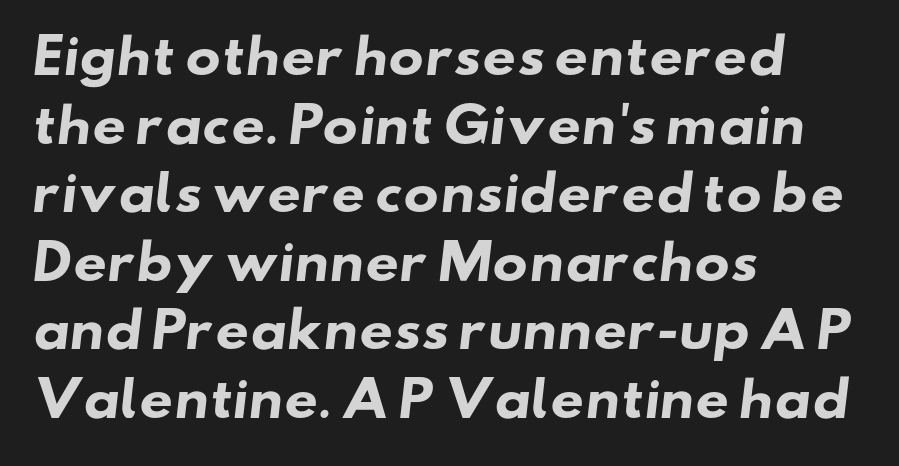
The image shows 47 px heavy, wide sans-serif type; set left-aligned, normal line spacing (1.46x), normal letter spacing, not underlined; low stroke contrast and a small x-height.
